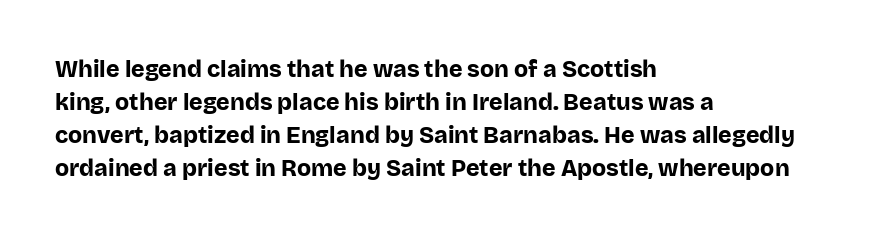
This sample keeps an unexceptional amount of space between lines. Strokes here are thick enough to call this a true bold. A student would call this left alignment; a typographer would say flush left, rag right. You can tell it's not italic because the verticals are truly vertical.
